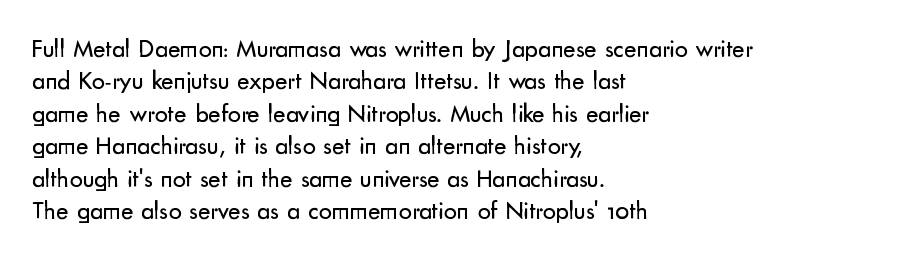
{"italic": "no", "bold": "no", "underline": "no", "align": "left", "line_spacing": "normal", "line_spacing_ratio": 1.25, "letter_spacing": "normal", "letter_spacing_em": 0.0, "glyph_px": 26}
